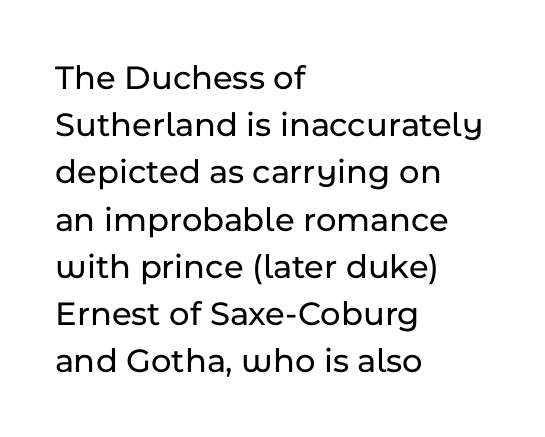
{"serif": "no", "italic": "no", "width": "normal", "stroke_contrast": "low", "x_height": "medium", "monospaced": "no", "underline": "no", "align": "left", "line_spacing": "normal", "line_spacing_ratio": 1.35, "letter_spacing": "normal", "letter_spacing_em": 0.0, "glyph_px": 35}
